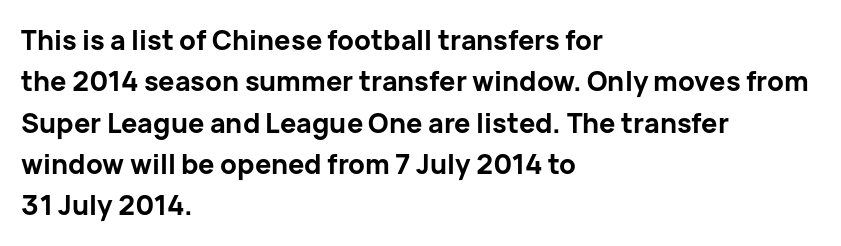
{"italic": "no", "bold": "yes", "underline": "no", "align": "left", "line_spacing": "normal", "line_spacing_ratio": 1.53, "letter_spacing": "normal", "letter_spacing_em": 0.0, "glyph_px": 27}
